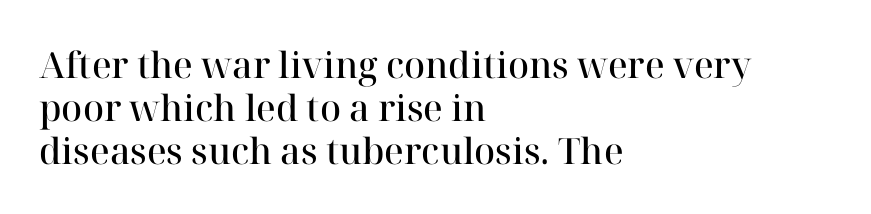
Only glyphs here, with clear space below each row. Do the characters align in a grid? No, the font is proportional. Visually the block forms a straight wall on the left and a jagged coastline on the right. Check where the strokes stop: tiny serifs finish them off.
